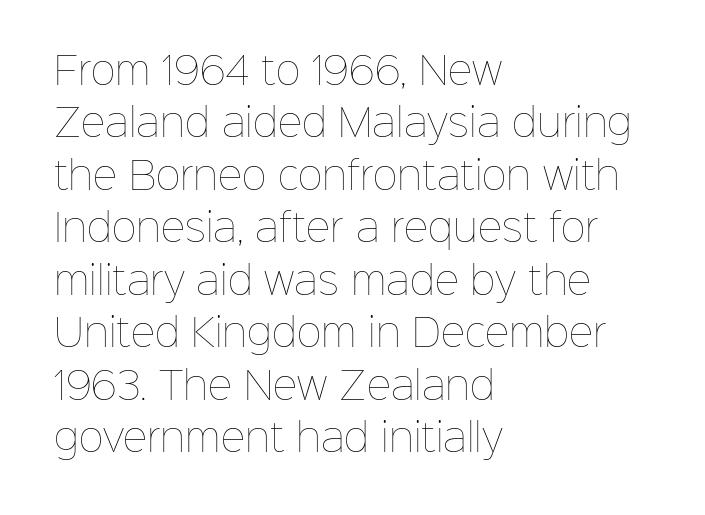
The image shows 38 px thin type, upright; set left-aligned, normal line spacing (1.38x), normal letter spacing, not underlined; low stroke contrast and a medium x-height.
